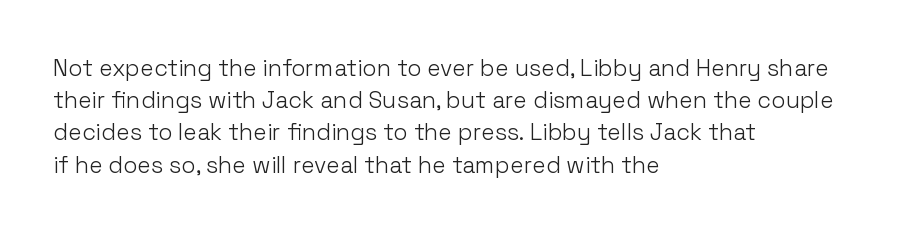
The image shows 23 px text type, upright; set left-aligned, normal line spacing (1.4x), normal letter spacing, not underlined.
